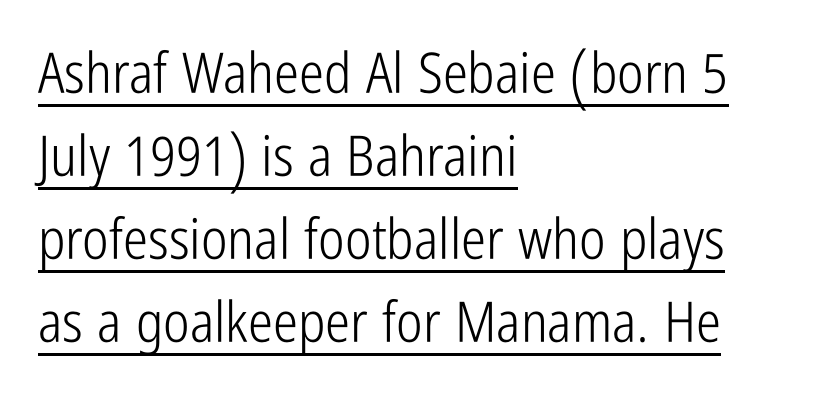
Q: Is the text bold? A: No.
Q: Is the text italic (slanted)? A: No, it is upright.
Q: Is the typeface a serif or a sans-serif typeface? A: Sans-serif.
Q: Is the text underlined? A: Yes.
Q: How is the paragraph aligned? A: Left-aligned.
Q: Is the spacing between letters normal or unusually wide? A: Normal.
Q: Is the spacing between lines tight, normal or loose? A: Normal.
Q: Width (condensed, normal, or wide)? A: Condensed.
Q: Stroke contrast? A: Low.
Q: x-height? A: Medium.
Q: Monospaced? A: No.
